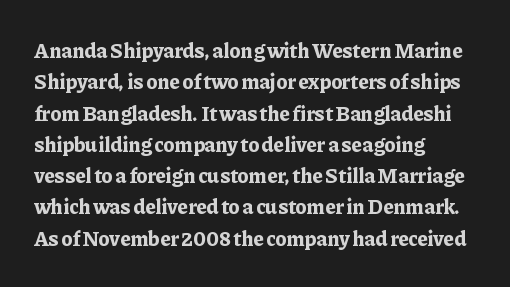
The image shows 21 px bold type, upright; set left-aligned, normal line spacing (1.49x), normal letter spacing, not underlined.
